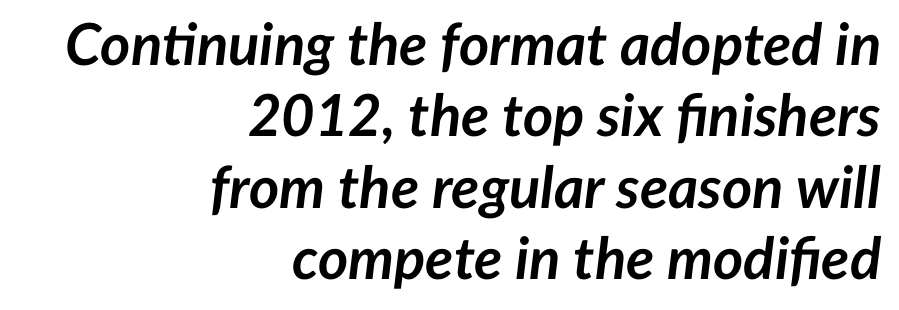
{"italic": "yes", "lean": "right", "slant_degrees": 7, "bold": "yes", "weight": "semibold", "width": "normal", "stroke_contrast": "low", "x_height": "medium", "monospaced": "no", "underline": "no", "align": "right", "line_spacing_ratio": 1.23, "letter_spacing": "normal", "letter_spacing_em": 0.0, "glyph_px": 58}
